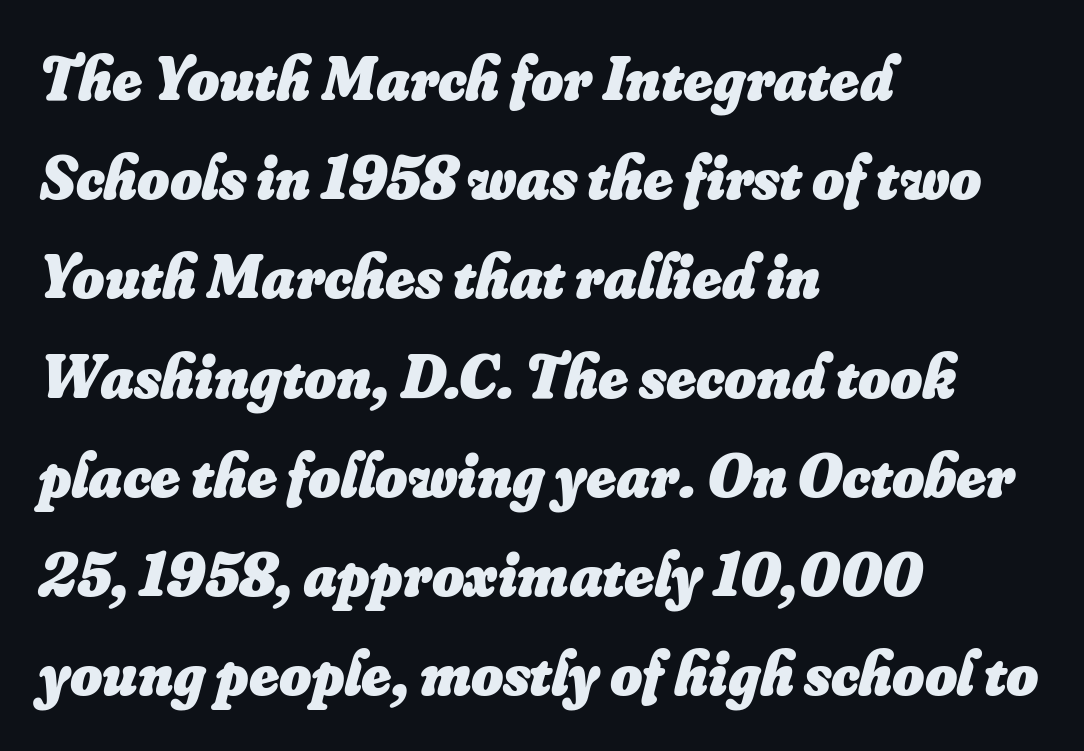
Q: Is the text bold? A: Yes.
Q: Is the text italic (slanted)? A: Yes, it leans right by about 16 degrees.
Q: Is the text underlined? A: No.
Q: How is the paragraph aligned? A: Left-aligned.
Q: Is the spacing between letters normal or unusually wide? A: Normal.
Q: Is the spacing between lines tight, normal or loose? A: Normal.
Q: Width (condensed, normal, or wide)? A: Normal.
Q: Stroke contrast? A: Low.
Q: x-height? A: Small.
Q: Monospaced? A: No.
